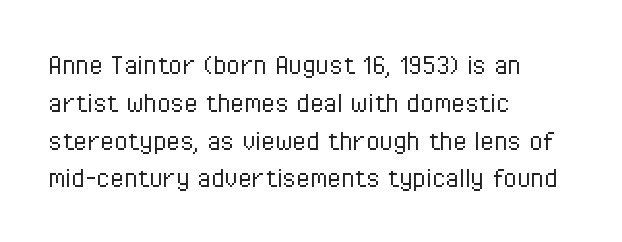
{"serif": "no", "italic": "no", "bold": "no", "weight": "light", "width": "condensed", "stroke_contrast": "low", "x_height": "medium", "monospaced": "no", "underline": "no", "align": "left", "line_spacing_ratio": 1.22, "letter_spacing": "normal", "letter_spacing_em": 0.0, "glyph_px": 31}
